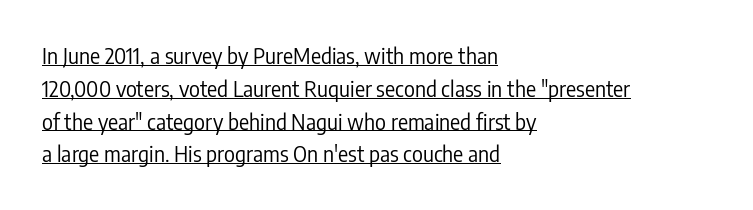
Underlining? Definitely there. Does the lettering tilt? It doesn't — this is upright. Leftover space on each line is placed entirely after the last word. The passage shown stacks its lines at a standard gap. Think standard paragraph weight, or any step lighter than that.
